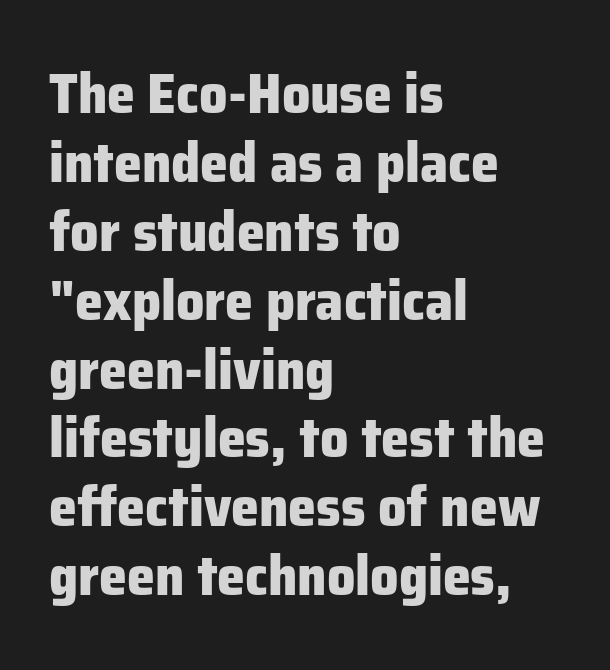
The image shows 56 px heavy sans-serif type, upright; set left-aligned, line spacing 1.23x, normal letter spacing, not underlined; low stroke contrast and a medium x-height.
